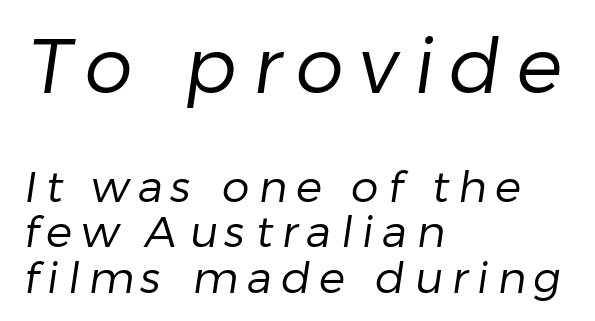
Q: Is the text bold? A: No.
Q: Is the typeface a serif or a sans-serif typeface? A: Sans-serif.
Q: Is the text underlined? A: No.
Q: How is the paragraph aligned? A: Left-aligned.
Q: Is the spacing between letters normal or unusually wide? A: Unusually wide.
Q: Is the spacing between lines tight, normal or loose? A: Tight.
Q: Which block of text is set in a larger size, the first (top) or the second (bottom)? A: The first (top) one.
Q: Width (condensed, normal, or wide)? A: Normal.
Q: Stroke contrast? A: Low.
Q: x-height? A: Medium.
Q: Monospaced? A: No.
